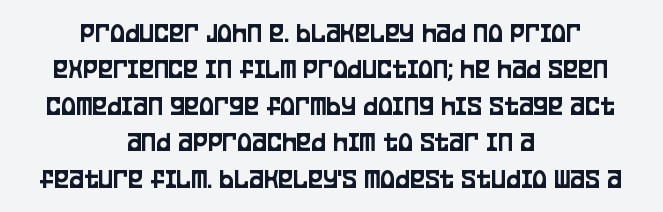
Which margin do the lines hug? Neither — every line sits in the middle. Each word holds together tightly as a unit, with standard inter-letter gaps. The type family on display is of the sans-serif kind. The space between consecutive lines is moderate.
